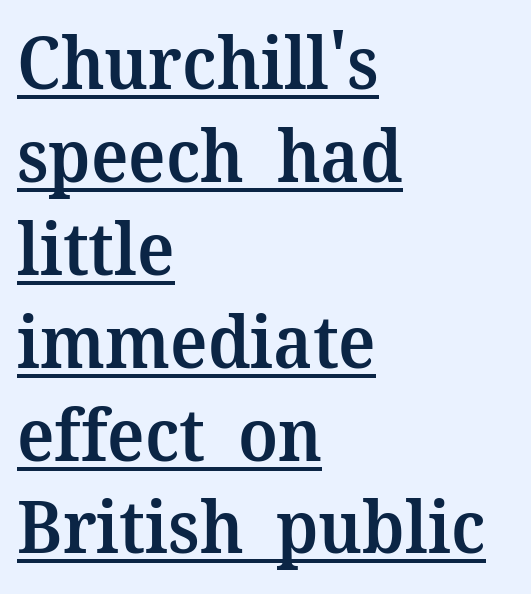
Q: Is the text bold? A: Semi-bold.
Q: Is the text italic (slanted)? A: No, it is upright.
Q: Is the typeface a serif or a sans-serif typeface? A: Serif.
Q: Is the text underlined? A: Yes.
Q: How is the paragraph aligned? A: Left-aligned.
Q: Is the spacing between letters normal or unusually wide? A: Normal.
Q: Is the spacing between lines tight, normal or loose? A: Normal.
Q: Width (condensed, normal, or wide)? A: Normal.
Q: Stroke contrast? A: Medium.
Q: x-height? A: Medium.
Q: Monospaced? A: No.
